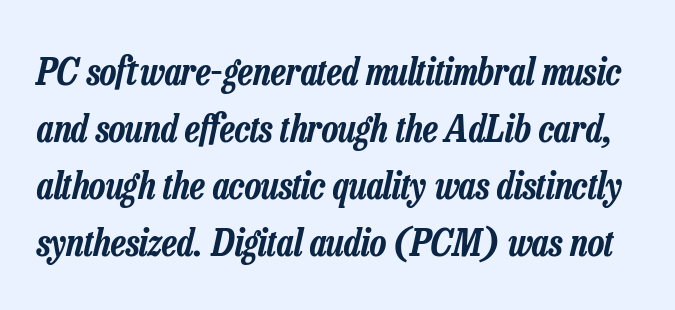
{"italic": "yes", "lean": "right", "slant_degrees": 13, "width": "condensed", "stroke_contrast": "low", "x_height": "medium", "monospaced": "no", "underline": "no", "line_spacing": "normal", "line_spacing_ratio": 1.5, "letter_spacing": "normal", "letter_spacing_em": 0.0, "glyph_px": 38}
